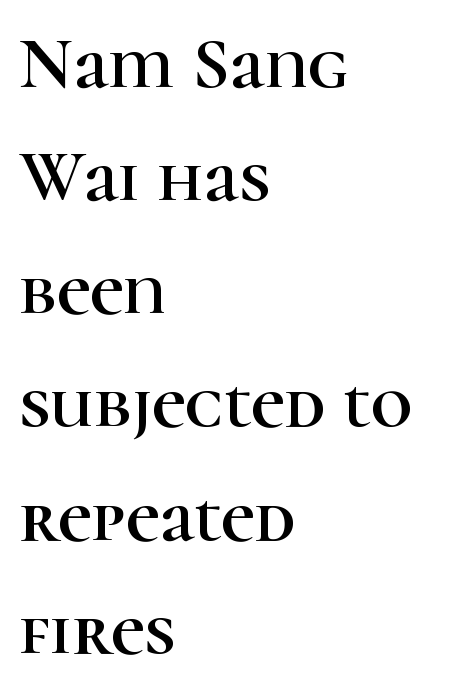
The passage is arranged the way most books set body copy — flush left. A typesetter would call this proportional, since set widths differ per character. Tracking value appears to be zero — textbook default spacing. Posture: upright roman. The string is rendered with underlining switched off. This rendering employs a face with finishing strokes, i.e., a serif.
